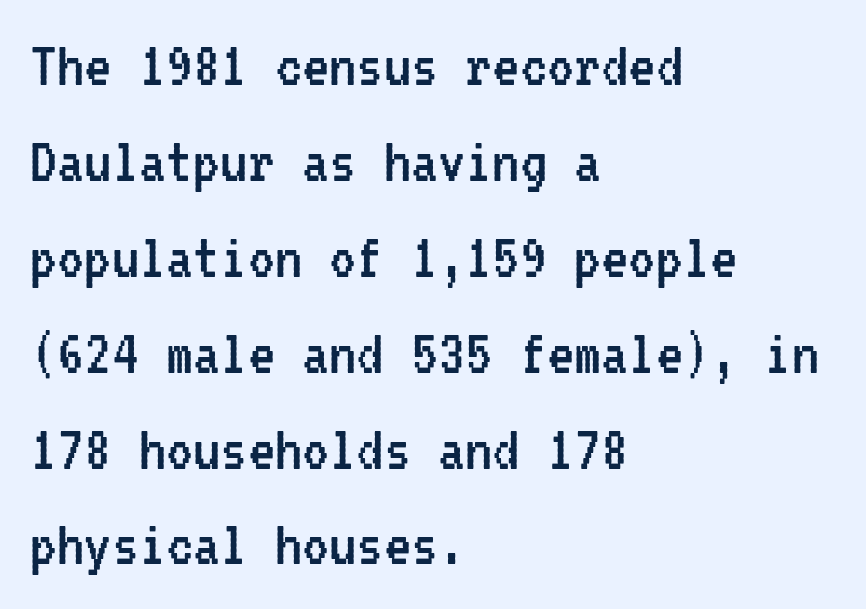
The image shows 68 px regular-weight, condensed sans-serif type, upright, monospaced; set left-aligned, normal line spacing (1.41x), normal letter spacing, not underlined; low stroke contrast and a medium x-height.
